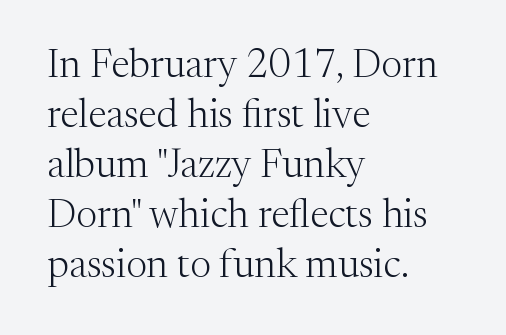
Q: Is the text bold? A: No.
Q: Is the text italic (slanted)? A: No, it is upright.
Q: Is the typeface a serif or a sans-serif typeface? A: Serif.
Q: Is the text underlined? A: No.
Q: How is the paragraph aligned? A: Left-aligned.
Q: Is the spacing between letters normal or unusually wide? A: Normal.
Q: Is the spacing between lines tight, normal or loose? A: Normal.
Q: Width (condensed, normal, or wide)? A: Normal.
Q: Stroke contrast? A: Medium.
Q: x-height? A: Medium.
Q: Monospaced? A: No.
